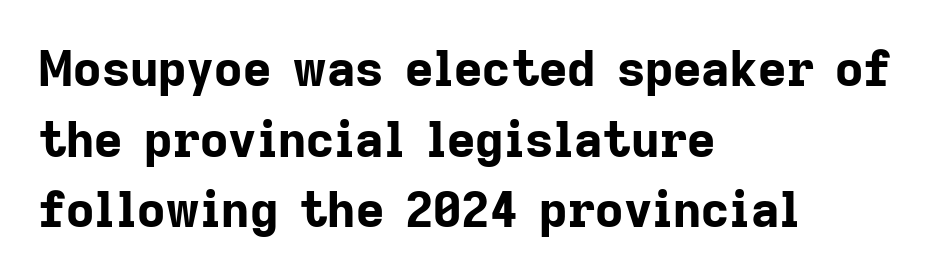
{"serif": "no", "italic": "no", "bold": "yes", "weight": "bold", "width": "normal", "stroke_contrast": "low", "x_height": "medium", "monospaced": "no", "underline": "no", "align": "left", "line_spacing": "normal", "line_spacing_ratio": 1.44, "letter_spacing": "normal", "letter_spacing_em": 0.0, "glyph_px": 49}
